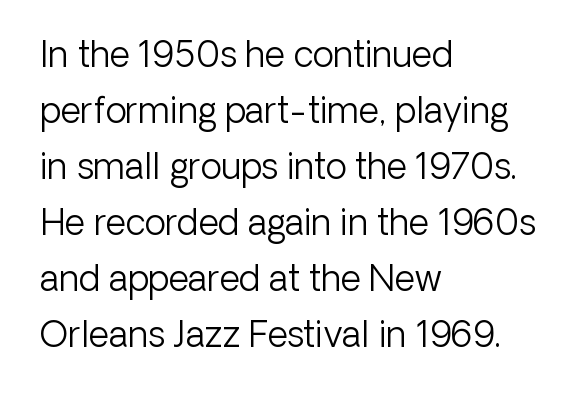
The image shows 35 px light sans-serif type, upright; set left-aligned, normal line spacing (1.6x), normal letter spacing, not underlined; low stroke contrast and a medium x-height.
